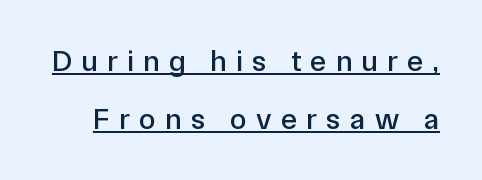
You could not count columns in this text — the font is proportionally spaced. In terms of letterspacing, this is a distinctly airy, spread setting. Summary of vertical rhythm: relaxed, with wide interline spacing. The passage shown is underscored from start to finish. This sample uses an upright cut, with every glyph sitting square on the baseline.
